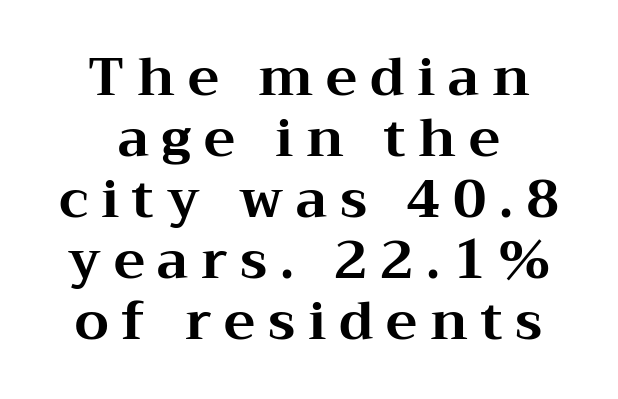
The image shows 53 px bold, wide serif type, upright; set centered, tight line spacing (1.15x), unusually wide letter spacing (+0.24 em), not underlined; medium stroke contrast and a medium x-height.
